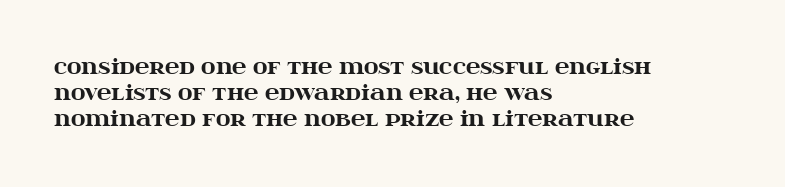
Q: Is the text bold? A: Yes.
Q: Is the text italic (slanted)? A: No, it is upright.
Q: Is the text underlined? A: No.
Q: How is the paragraph aligned? A: Left-aligned.
Q: Is the spacing between letters normal or unusually wide? A: Normal.
Q: Is the spacing between lines tight, normal or loose? A: Normal.
